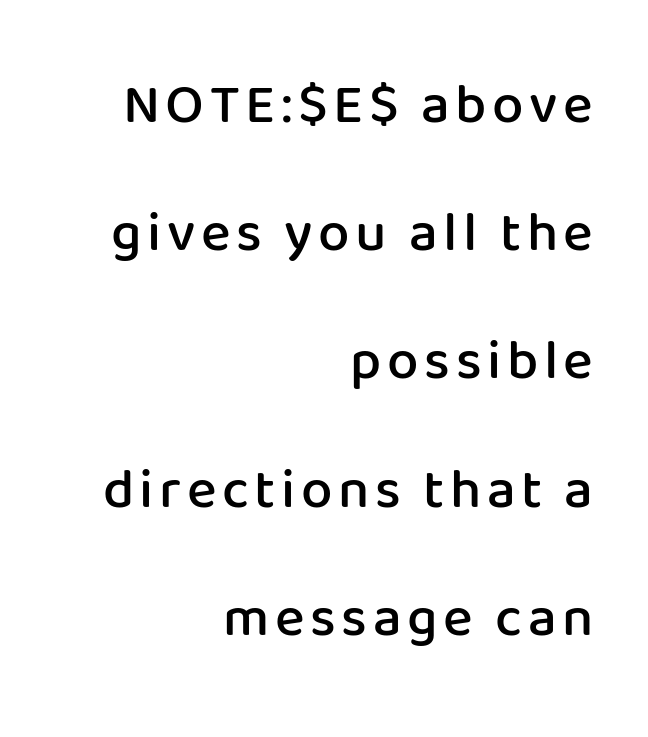
The image shows 56 px semibold sans-serif type, upright; set right-aligned, loose line spacing (2.29x), not underlined; low stroke contrast and a medium x-height.
